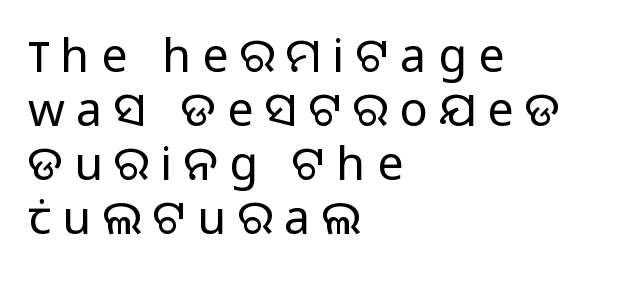
Q: Is the text bold? A: No.
Q: Is the text italic (slanted)? A: No, it is upright.
Q: Is the typeface a serif or a sans-serif typeface? A: Sans-serif.
Q: Is the text underlined? A: No.
Q: How is the paragraph aligned? A: Left-aligned.
Q: Is the spacing between letters normal or unusually wide? A: Unusually wide.
Q: Is the spacing between lines tight, normal or loose? A: Tight.
Q: Width (condensed, normal, or wide)? A: Normal.
Q: Stroke contrast? A: Low.
Q: x-height? A: Medium.
Q: Monospaced? A: No.
